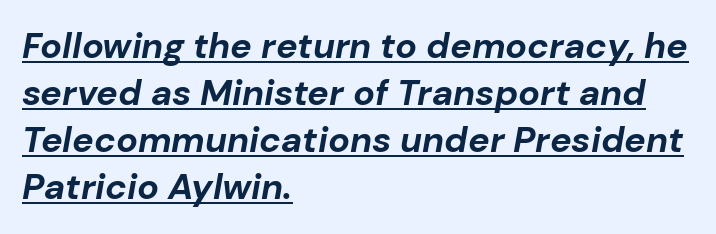
Q: Is the text bold? A: Yes.
Q: Is the text italic (slanted)? A: Yes, it leans right by about 10 degrees.
Q: Is the text underlined? A: Yes.
Q: How is the paragraph aligned? A: Left-aligned.
Q: Is the spacing between letters normal or unusually wide? A: Normal.
Q: Is the spacing between lines tight, normal or loose? A: Normal.
Q: Width (condensed, normal, or wide)? A: Normal.
Q: Stroke contrast? A: Low.
Q: x-height? A: Medium.
Q: Monospaced? A: No.
